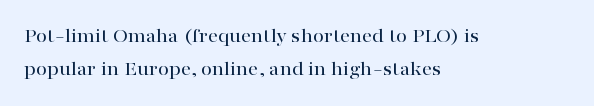
The image shows 20 px text type, upright; set left-aligned, normal line spacing (1.65x), normal letter spacing, not underlined.
